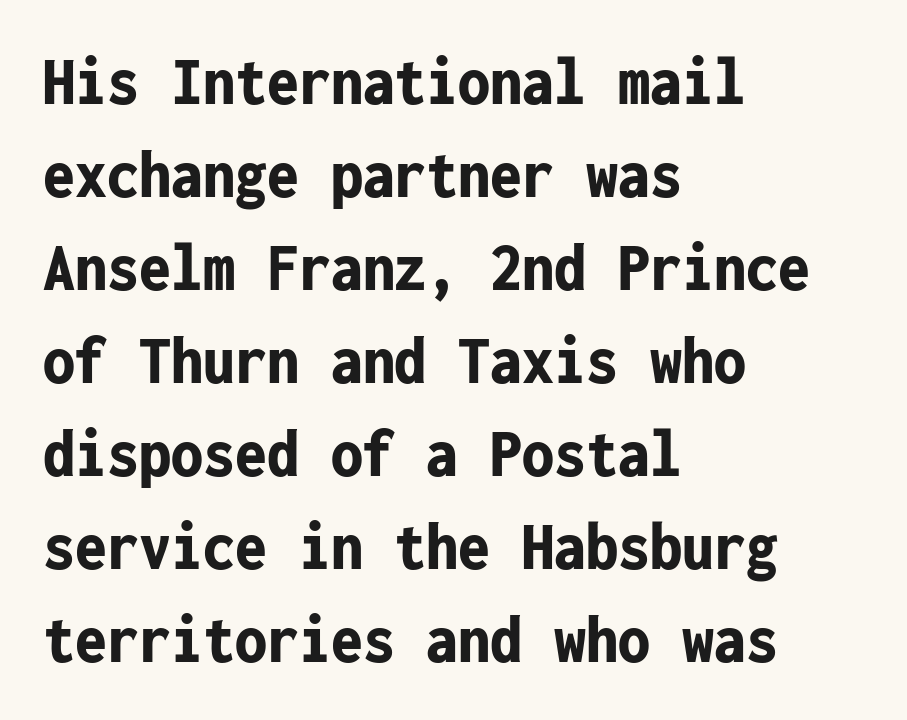
Fixed-width glyphs throughout — classic coding-font behaviour. What stands out about the letter spacing? Nothing — it is the standard amount. The rendering shows plain stroke endings on the letterforms — a sans-serif design. Beneath every word, the page is bare. Vertical spacing — default. Horizontally, the lines are justified to the leading edge only.
